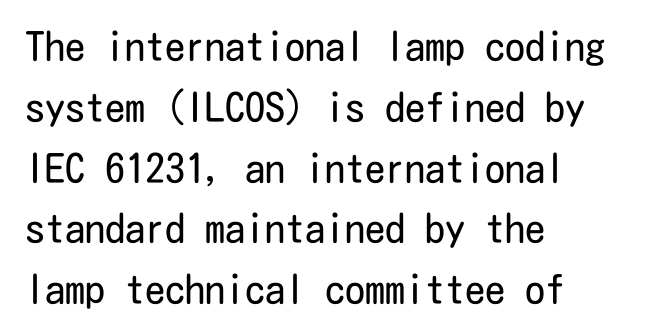
The image shows 40 px regular-weight, condensed sans-serif type, upright; set left-aligned, normal line spacing (1.52x), normal letter spacing, not underlined; low stroke contrast and a medium x-height.
